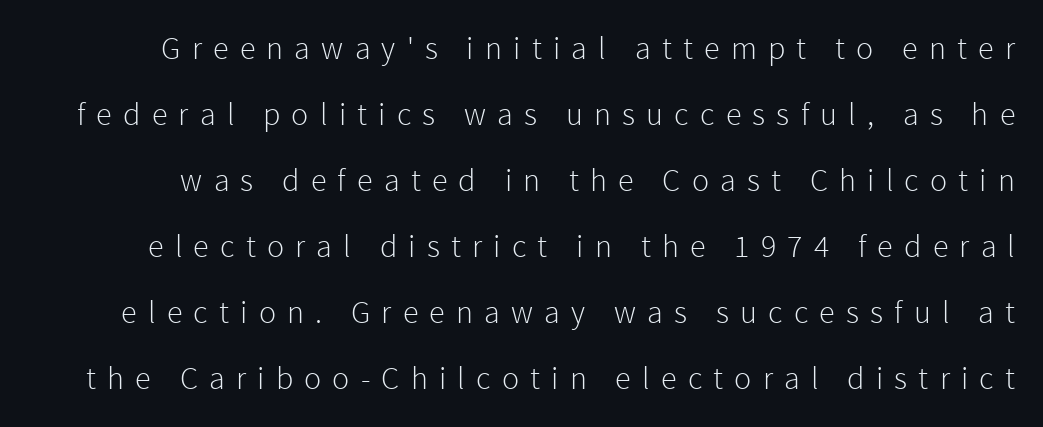
Q: Is the text bold? A: No.
Q: Is the text italic (slanted)? A: No, it is upright.
Q: Is the typeface a serif or a sans-serif typeface? A: Sans-serif.
Q: Is the text underlined? A: No.
Q: Is the spacing between letters normal or unusually wide? A: Unusually wide.
Q: Is the spacing between lines tight, normal or loose? A: Loose.
Q: Width (condensed, normal, or wide)? A: Normal.
Q: Stroke contrast? A: Low.
Q: x-height? A: Medium.
Q: Monospaced? A: No.
